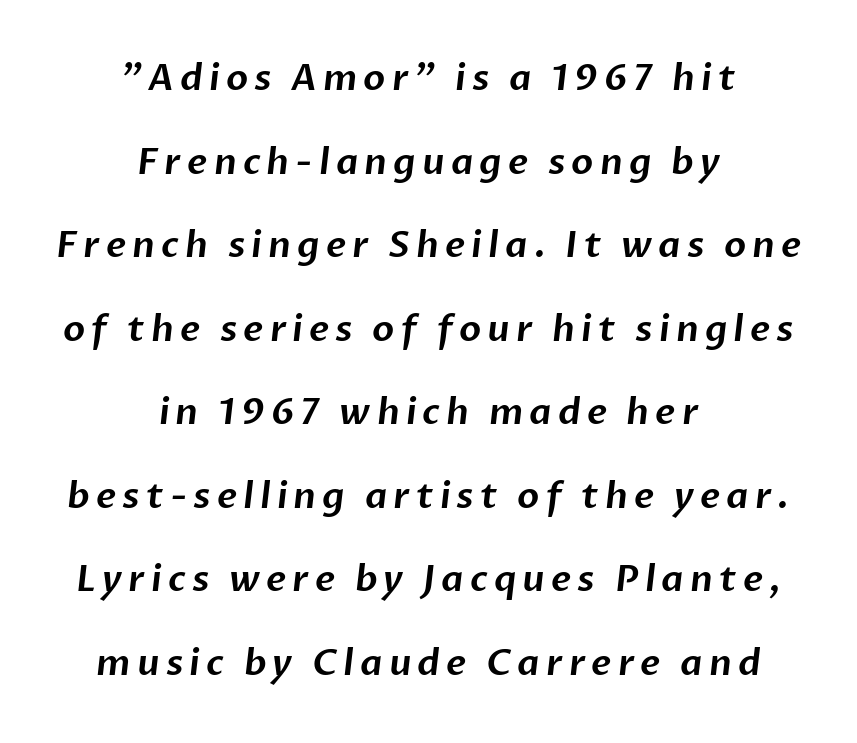
Summary of vertical rhythm: relaxed, with wide interline spacing. Layout note: lines centered. Any mark beneath the type? The region is blank. Each letter keeps its own natural width here, so spacing adapts to shape.
